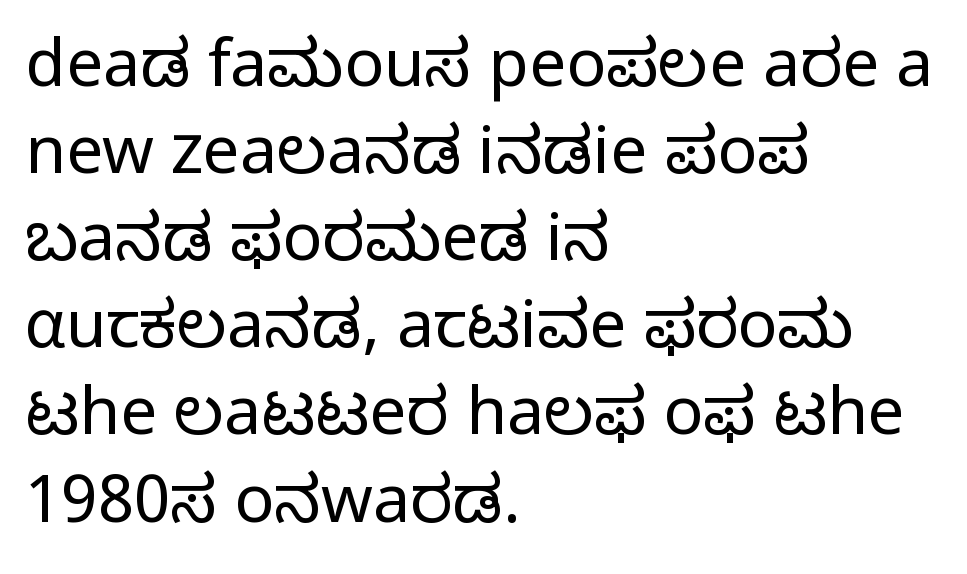
Quick note: underline off. In terms of letterspacing, this is plain default setting. Note the varied advance widths — an 'i' is clearly narrower than an 'm'. If you drew a line through each stem, it would be perfectly vertical. Horizontal bands of white between lines are of average thickness.
